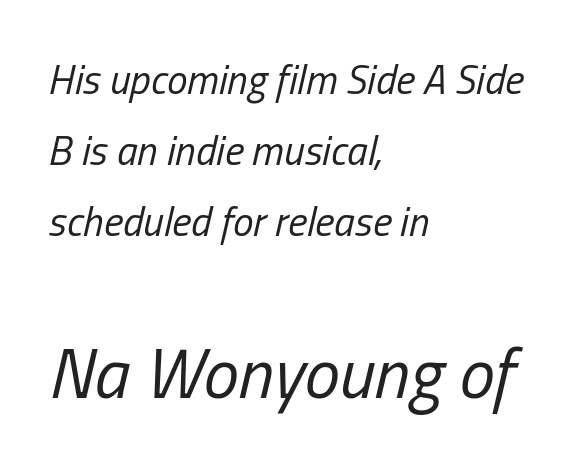
The image shows 71 px regular-weight, condensed type, italic (leaning right); set left-aligned, line spacing 1.73x, normal letter spacing, not underlined; the second (bottom) block is 1.73x larger; low stroke contrast and a medium x-height.
